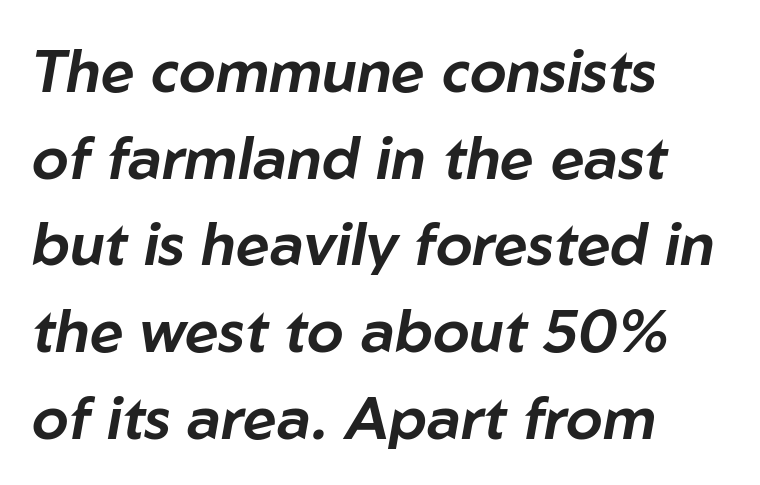
{"italic": "yes", "lean": "right", "slant_degrees": 10, "width": "normal", "stroke_contrast": "low", "x_height": "medium", "monospaced": "no", "underline": "no", "align": "left", "line_spacing": "normal", "line_spacing_ratio": 1.47, "letter_spacing": "normal", "letter_spacing_em": 0.0, "glyph_px": 59}
